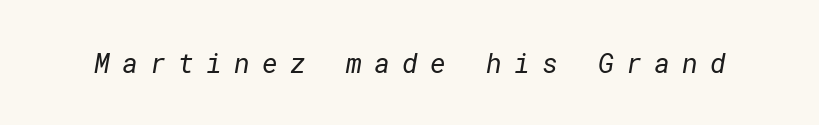
The characters are drawn with everyday or finer stroke widths. The type is letterspaced generously, with wide tracking. Rule under the text: the space is simply empty.
